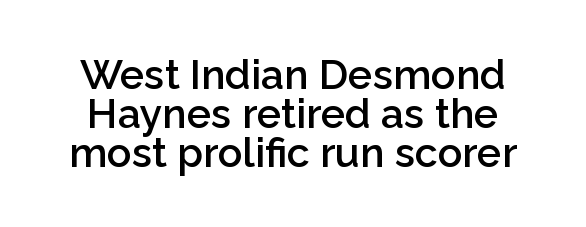
Successive baselines arrive quickly, one right under another. Tracking value appears to be zero — textbook default spacing. Spacing verdict: proportional, widths tailored to each character. Do the letters lean? They stand straight. In terms of letterform style, serifs are entirely absent.
